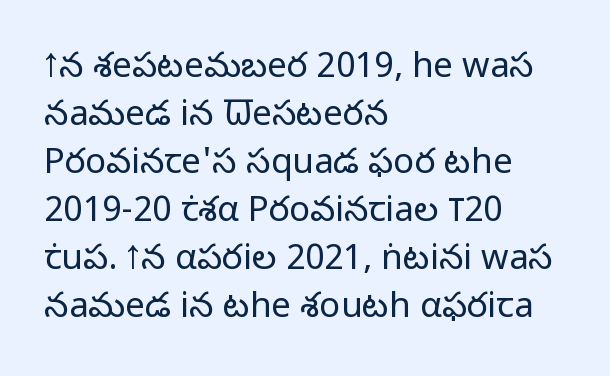
{"serif": "no", "italic": "no", "bold": "no", "weight": "light", "width": "normal", "stroke_contrast": "low", "x_height": "medium", "monospaced": "no", "underline": "no", "align": "left", "line_spacing": "normal", "line_spacing_ratio": 1.37, "letter_spacing": "normal", "letter_spacing_em": 0.0, "glyph_px": 35}
